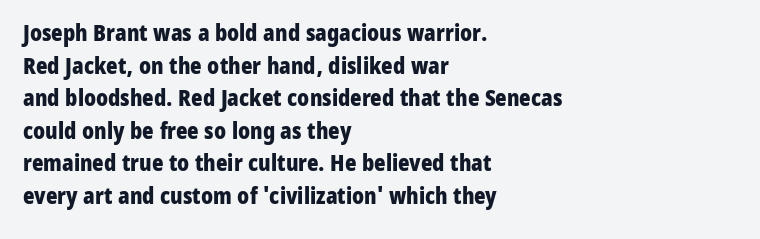
The image shows 22 px bold type, upright; set left-aligned, normal line spacing (1.48x), normal letter spacing, not underlined.
